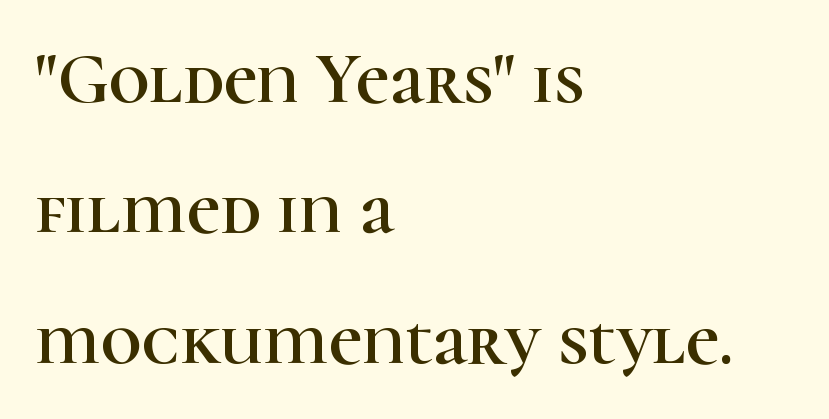
Q: Is the text italic (slanted)? A: No, it is upright.
Q: Is the typeface a serif or a sans-serif typeface? A: Serif.
Q: Is the text underlined? A: No.
Q: How is the paragraph aligned? A: Left-aligned.
Q: Is the spacing between letters normal or unusually wide? A: Normal.
Q: Width (condensed, normal, or wide)? A: Normal.
Q: Stroke contrast? A: High.
Q: x-height? A: Medium.
Q: Monospaced? A: No.
